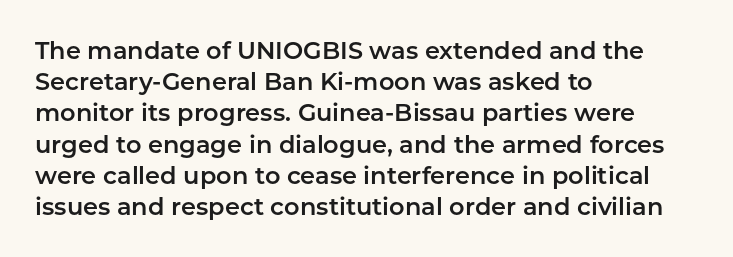
The image shows 24 px text type, upright; set left-aligned, normal line spacing (1.3x), normal letter spacing, not underlined.
